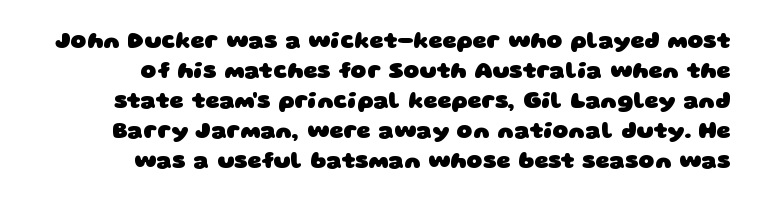
Q: Is the text bold? A: Yes.
Q: Is the text underlined? A: No.
Q: Is the spacing between letters normal or unusually wide? A: Normal.
Q: Is the spacing between lines tight, normal or loose? A: Normal.
